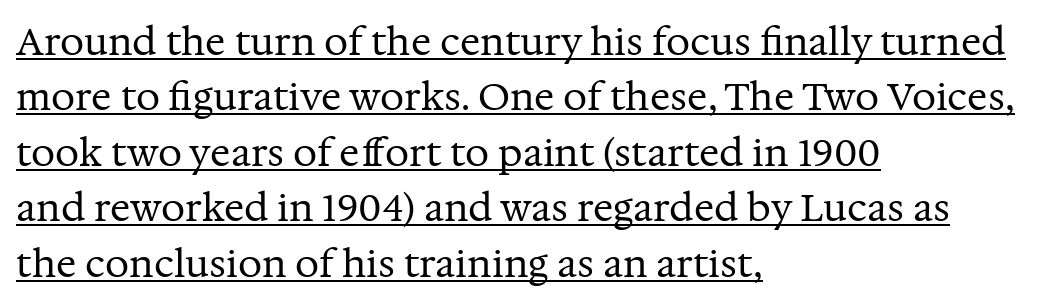
The image shows 38 px regular-weight serif type, upright; set left-aligned, normal line spacing (1.46x), normal letter spacing, underlined; medium stroke contrast and a medium x-height.
